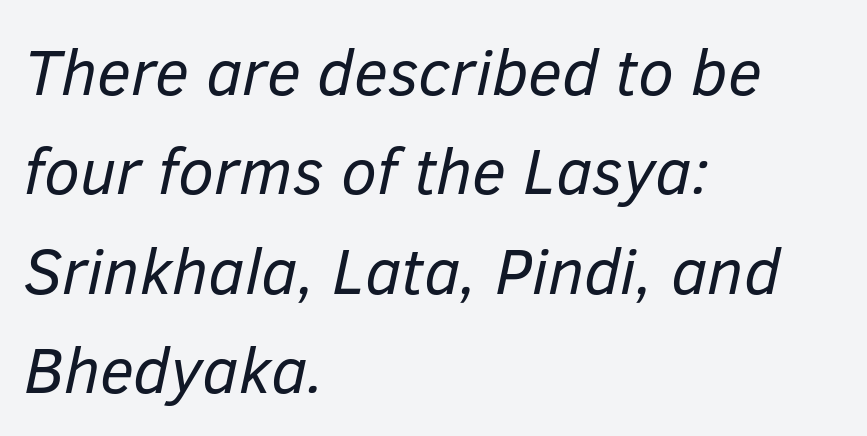
The image shows 65 px regular-weight type, italic (leaning right); set left-aligned, normal line spacing (1.53x), normal letter spacing, not underlined; low stroke contrast and a medium x-height.
